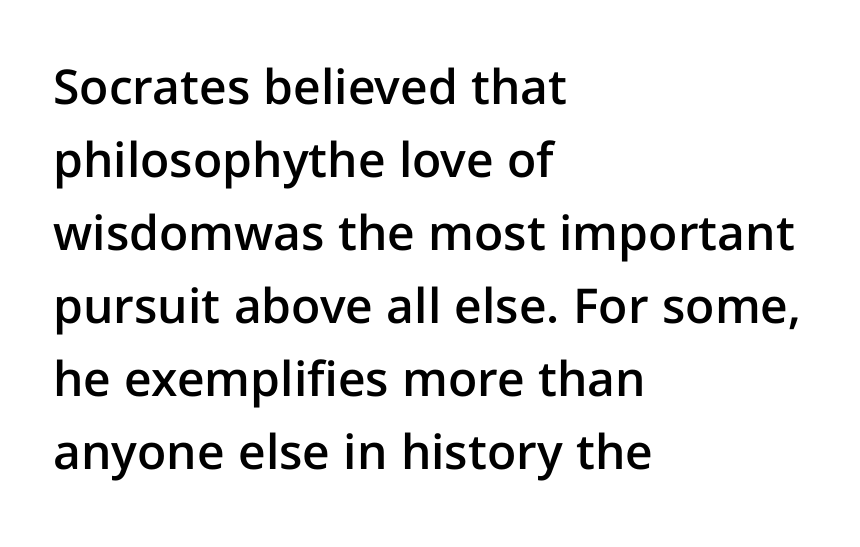
Q: Is the text bold? A: Semi-bold.
Q: Is the text italic (slanted)? A: No, it is upright.
Q: Is the typeface a serif or a sans-serif typeface? A: Sans-serif.
Q: Is the text underlined? A: No.
Q: How is the paragraph aligned? A: Left-aligned.
Q: Is the spacing between letters normal or unusually wide? A: Normal.
Q: Is the spacing between lines tight, normal or loose? A: Normal.
Q: Width (condensed, normal, or wide)? A: Normal.
Q: Stroke contrast? A: Low.
Q: x-height? A: Medium.
Q: Monospaced? A: No.
